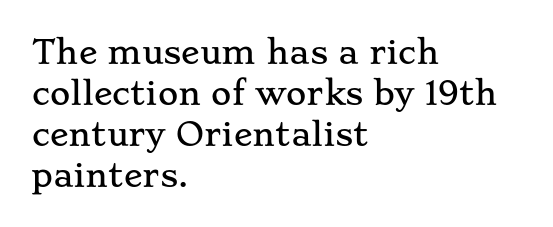
Q: Is the text italic (slanted)? A: No, it is upright.
Q: Is the typeface a serif or a sans-serif typeface? A: Serif.
Q: Is the text underlined? A: No.
Q: How is the paragraph aligned? A: Left-aligned.
Q: Is the spacing between letters normal or unusually wide? A: Normal.
Q: Is the spacing between lines tight, normal or loose? A: Normal.
Q: Width (condensed, normal, or wide)? A: Wide.
Q: Stroke contrast? A: Low.
Q: x-height? A: Small.
Q: Monospaced? A: No.
